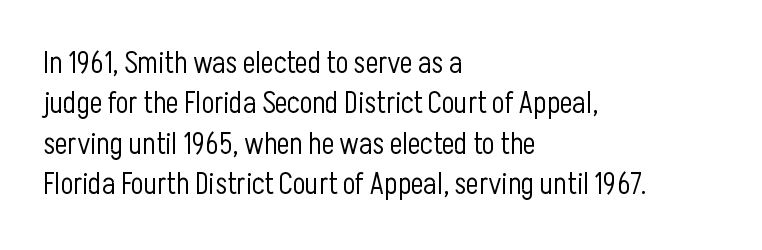
{"serif": "no", "italic": "no", "bold": "no", "weight": "light", "width": "condensed", "stroke_contrast": "low", "x_height": "medium", "monospaced": "no", "underline": "no", "align": "left", "line_spacing": "normal", "line_spacing_ratio": 1.35, "letter_spacing": "normal", "letter_spacing_em": 0.0, "glyph_px": 30}
